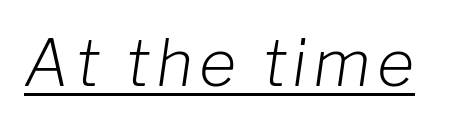
The image shows 64 px light type, italic (leaning right); set underlined; low stroke contrast and a medium x-height.
